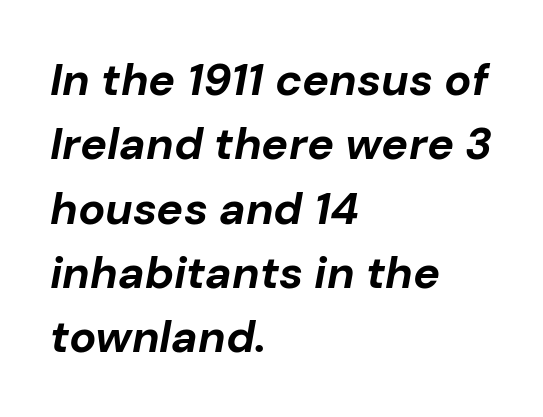
The image shows 45 px bold type, italic (leaning right); set left-aligned, normal line spacing (1.43x), normal letter spacing, not underlined; low stroke contrast and a medium x-height.
